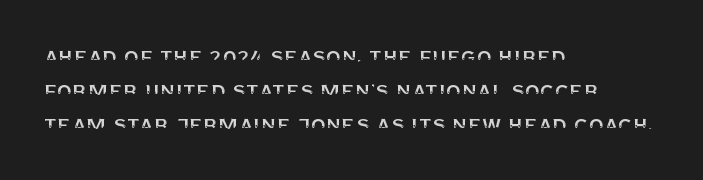
Here the glyphs are tracked normally, forming tight word shapes. A typesetter would call this leading conventional body-copy spacing. Descenders hang freely into open space. Typeset ragged right — the left edge is the straight one. Posture: upright roman.
